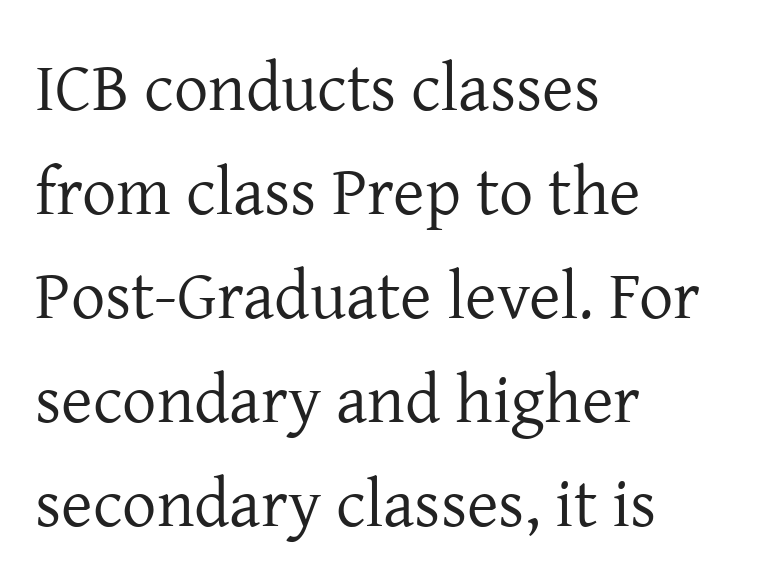
{"serif": "yes", "italic": "no", "bold": "no", "weight": "regular", "width": "normal", "stroke_contrast": "low", "x_height": "medium", "monospaced": "no", "underline": "no", "align": "left", "line_spacing": "normal", "line_spacing_ratio": 1.53, "letter_spacing": "normal", "letter_spacing_em": 0.0, "glyph_px": 68}
